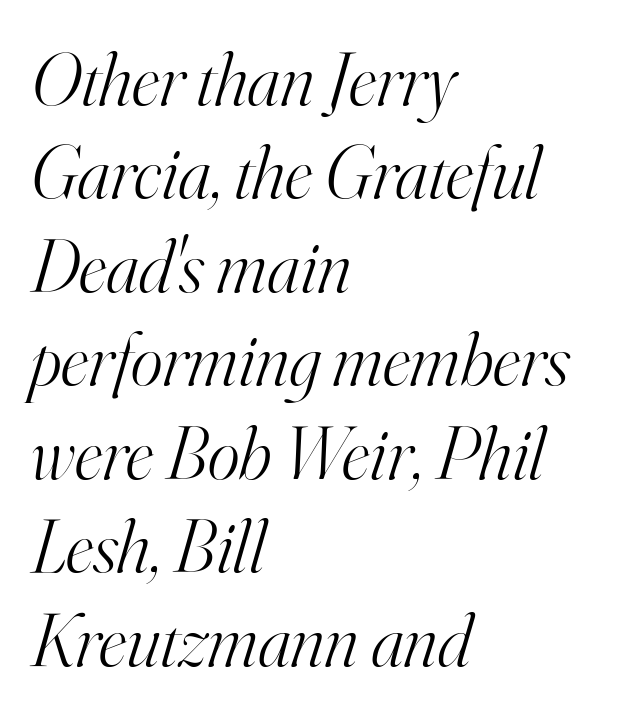
Q: Is the text bold? A: No.
Q: Is the text italic (slanted)? A: Yes, it leans right by about 16 degrees.
Q: Is the typeface a serif or a sans-serif typeface? A: Serif.
Q: Is the text underlined? A: No.
Q: How is the paragraph aligned? A: Left-aligned.
Q: Is the spacing between letters normal or unusually wide? A: Normal.
Q: Width (condensed, normal, or wide)? A: Normal.
Q: Stroke contrast? A: High.
Q: x-height? A: Small.
Q: Monospaced? A: No.
